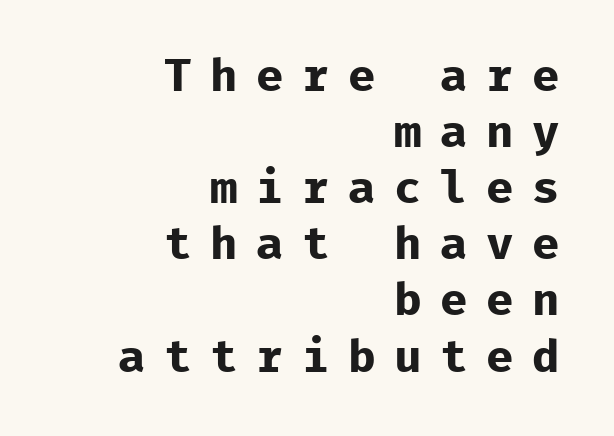
Q: Is the text bold? A: Yes.
Q: Is the text italic (slanted)? A: No, it is upright.
Q: Is the typeface a serif or a sans-serif typeface? A: Sans-serif.
Q: Is the text underlined? A: No.
Q: How is the paragraph aligned? A: Right-aligned.
Q: Is the spacing between letters normal or unusually wide? A: Unusually wide.
Q: Width (condensed, normal, or wide)? A: Normal.
Q: Stroke contrast? A: Low.
Q: x-height? A: Medium.
Q: Monospaced? A: Yes.
